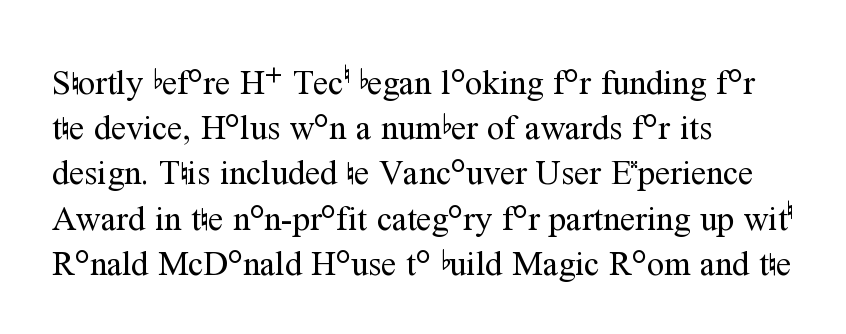
These lines keep a tight, regular rhythm from letter to letter. Leading matches the norm, producing a regular column. Beneath every word, the page is bare. Posture: vertical. Is the type heavy? It reads as light-to-regular instead.
